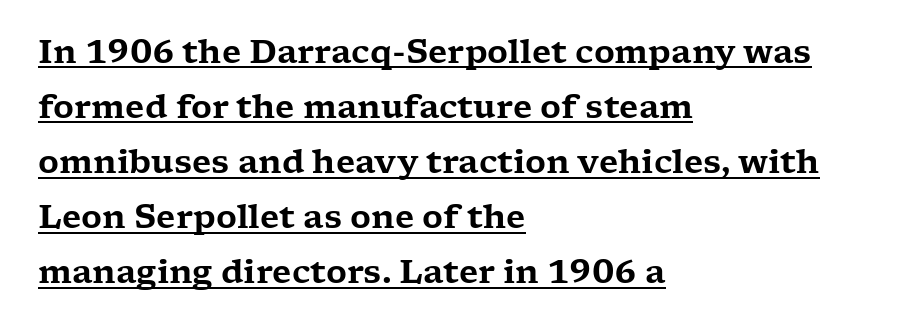
Q: Is the text italic (slanted)? A: No, it is upright.
Q: Is the typeface a serif or a sans-serif typeface? A: Serif.
Q: Is the text underlined? A: Yes.
Q: How is the paragraph aligned? A: Left-aligned.
Q: Is the spacing between letters normal or unusually wide? A: Normal.
Q: Width (condensed, normal, or wide)? A: Wide.
Q: Stroke contrast? A: Low.
Q: x-height? A: Medium.
Q: Monospaced? A: No.
